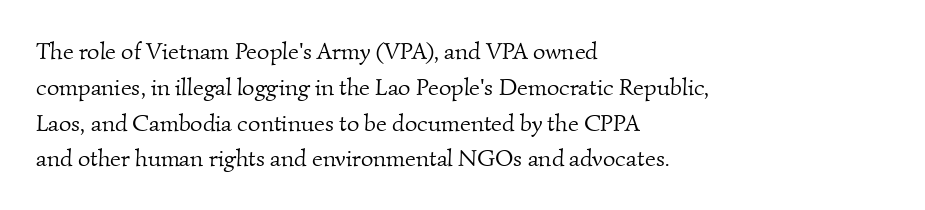
The weight tops out at a normal text grade. Rows of type keep a routine distance in the vertical direction. Underlining? Definitely not there. You could call the tracking neutral — neither tight nor loose.
